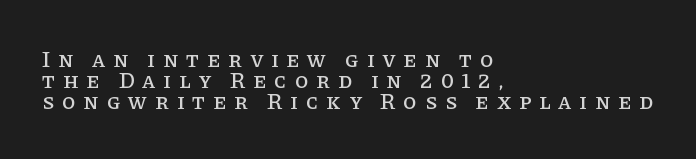
The image shows 22 px text type, upright; set left-aligned, tight line spacing (0.96x), unusually wide letter spacing (+0.35 em), not underlined.
